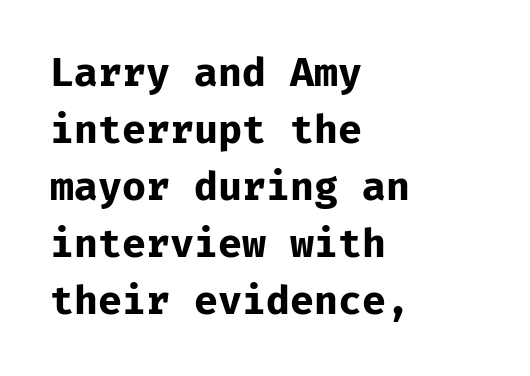
The image shows 39 px bold sans-serif type, upright, monospaced; set left-aligned, normal line spacing (1.46x), normal letter spacing, not underlined; low stroke contrast and a medium x-height.
